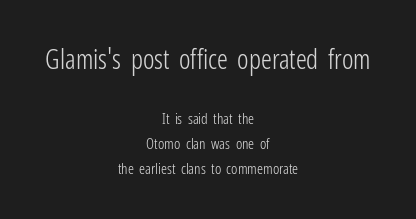
Posture: vertical. Words float on clear page, feet unadorned. Stems here are at most as thick as an everyday book face. Letter spacing: default. Is the lower block the larger one? No — the upper block carries the bigger type. The rendering uses a moderate line-height, typical for paragraphs.
